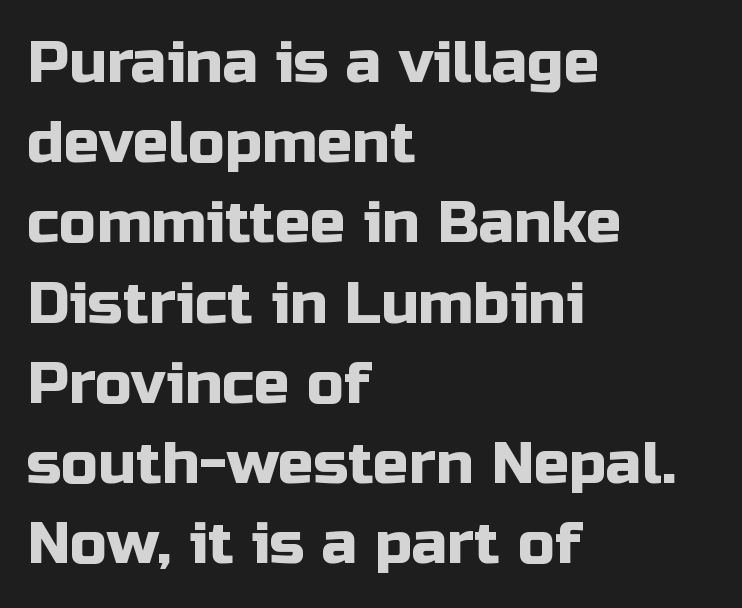
The letters stand upright; this is a roman face. Just letters on the line, the space beneath them empty. Evenly set lines give the paragraph a standard silhouette. Is the block centered? No — it sits flush against the left margin. Does the type have serifs? No, each stem ends abruptly. The letterforms sit shoulder to shoulder at normal distance.
